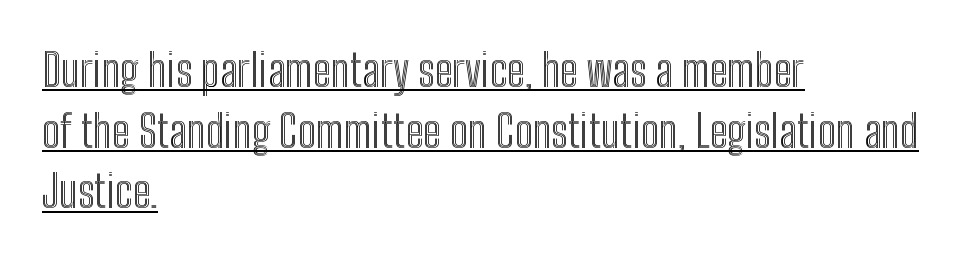
The image shows 45 px condensed type, upright; set left-aligned, normal line spacing (1.35x), normal letter spacing, underlined; a medium x-height.
